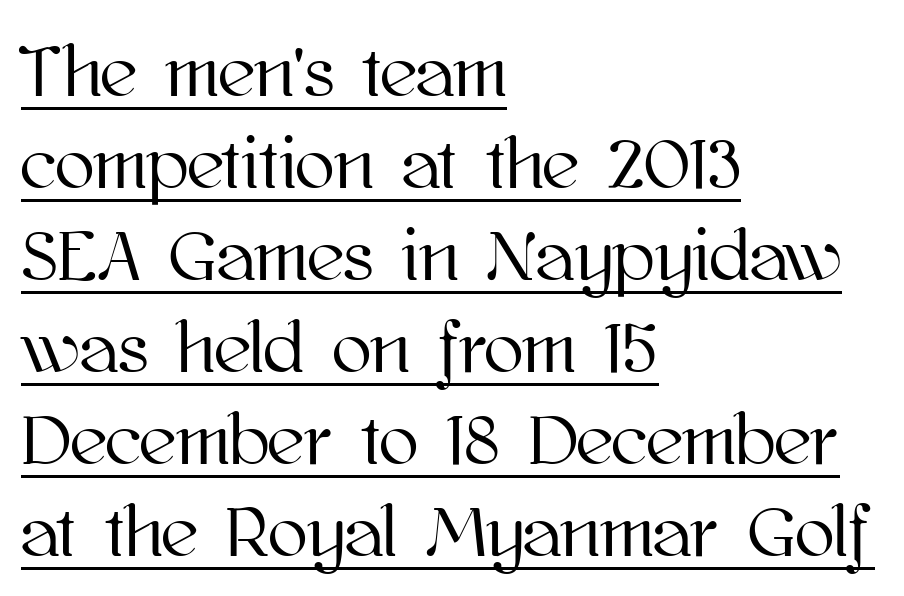
The image shows 73 px text type, upright; set left-aligned, normal line spacing (1.26x), normal letter spacing, underlined; high stroke contrast and a medium x-height.
